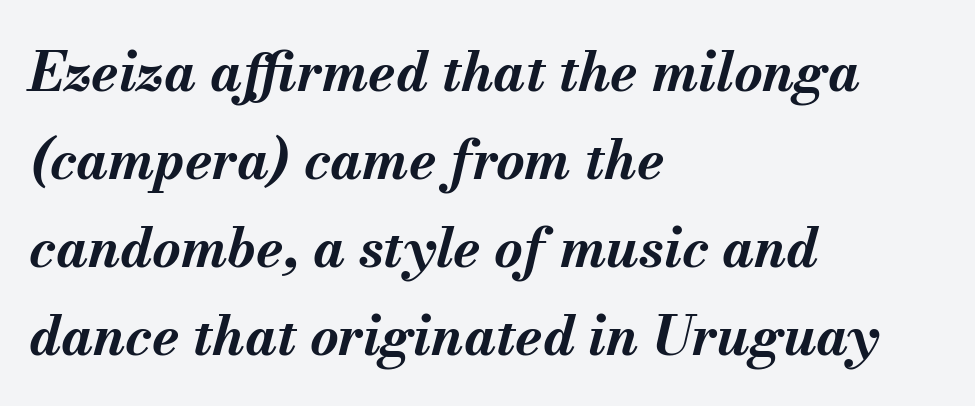
Q: Is the text bold? A: Yes.
Q: Is the text italic (slanted)? A: Yes, it leans right by about 13 degrees.
Q: Is the text underlined? A: No.
Q: How is the paragraph aligned? A: Left-aligned.
Q: Is the spacing between letters normal or unusually wide? A: Normal.
Q: Is the spacing between lines tight, normal or loose? A: Normal.
Q: Width (condensed, normal, or wide)? A: Normal.
Q: Stroke contrast? A: Medium.
Q: x-height? A: Small.
Q: Monospaced? A: No.
